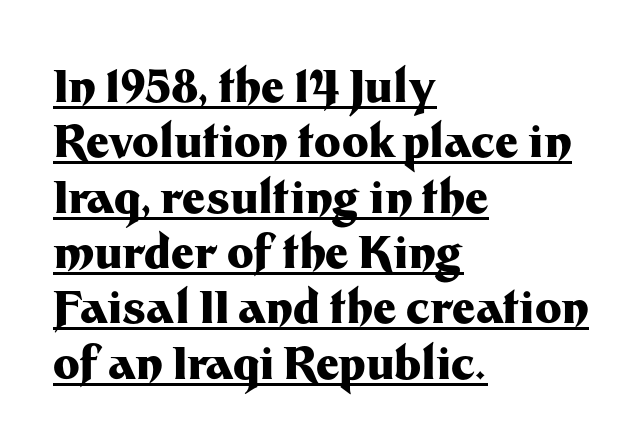
The image shows 45 px heavy sans-serif type, upright; set left-aligned, line spacing 1.23x, normal letter spacing, underlined; medium stroke contrast and a medium x-height.
